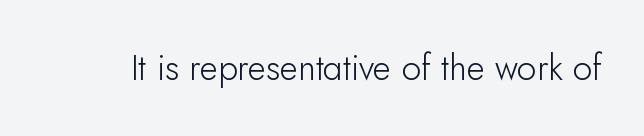
Q: Is the text bold? A: No.
Q: Is the text italic (slanted)? A: No, it is upright.
Q: Is the typeface a serif or a sans-serif typeface? A: Sans-serif.
Q: Is the text underlined? A: No.
Q: Is the spacing between letters normal or unusually wide? A: Normal.
Q: Width (condensed, normal, or wide)? A: Normal.
Q: Stroke contrast? A: Low.
Q: x-height? A: Small.
Q: Monospaced? A: No.
